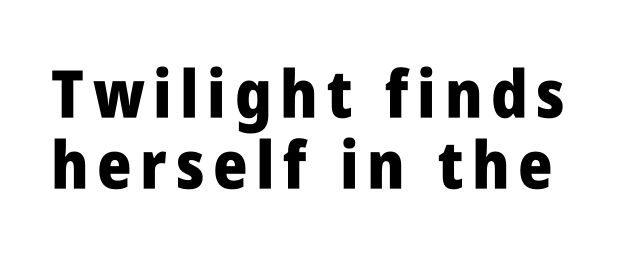
The image shows 66 px heavy, condensed sans-serif type, upright; set tight line spacing (1.08x), not underlined; low stroke contrast and a large x-height.
